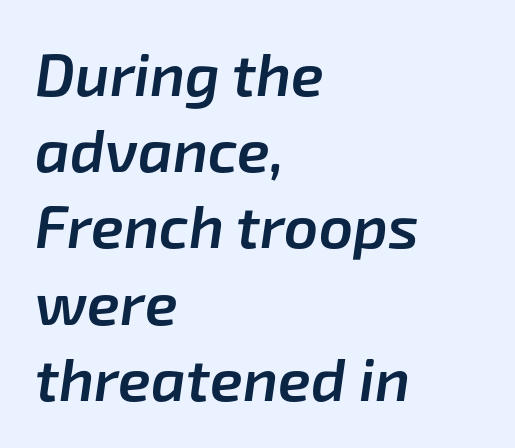
{"italic": "yes", "lean": "right", "slant_degrees": 8, "bold": "semi", "weight": "semibold", "width": "normal", "stroke_contrast": "low", "x_height": "medium", "monospaced": "no", "underline": "no", "align": "left", "line_spacing": "normal", "line_spacing_ratio": 1.27, "letter_spacing": "normal", "letter_spacing_em": 0.0, "glyph_px": 60}
